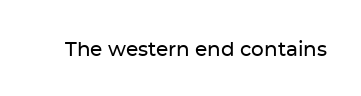
{"italic": "no", "underline": "no", "letter_spacing": "normal", "letter_spacing_em": 0.0, "glyph_px": 20}
